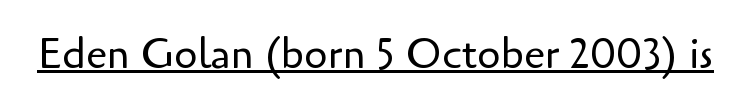
The image shows 42 px regular-weight sans-serif type, upright; set normal letter spacing, underlined; low stroke contrast and a small x-height.
